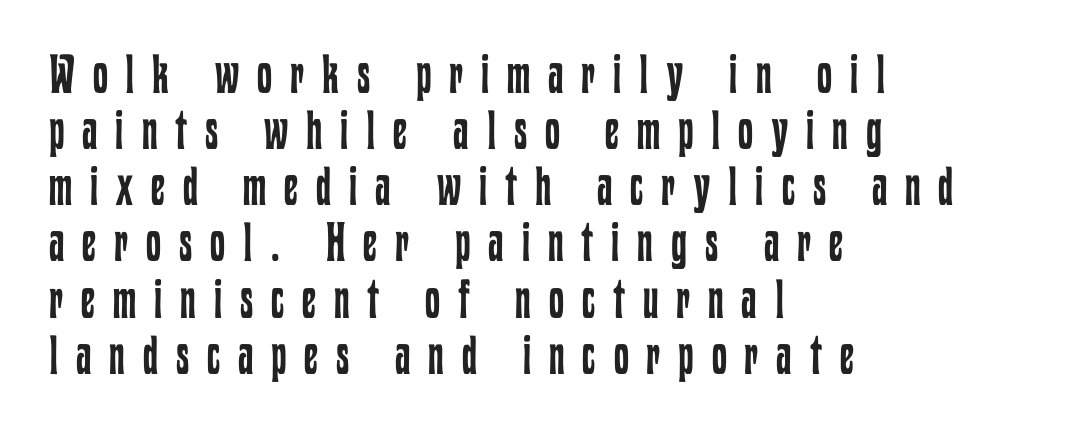
The image shows 54 px regular-weight, condensed type, upright; set left-aligned, tight line spacing (1.04x), unusually wide letter spacing (+0.33 em), not underlined; low stroke contrast and a medium x-height.
